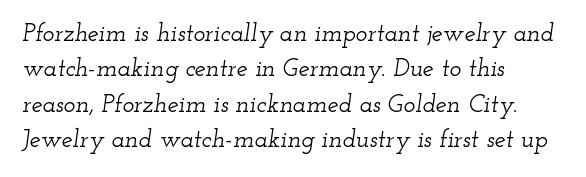
Q: Is the text italic (slanted)? A: Yes, it leans right by about 12 degrees.
Q: Is the text underlined? A: No.
Q: How is the paragraph aligned? A: Left-aligned.
Q: Is the spacing between letters normal or unusually wide? A: Normal.
Q: Is the spacing between lines tight, normal or loose? A: Normal.
